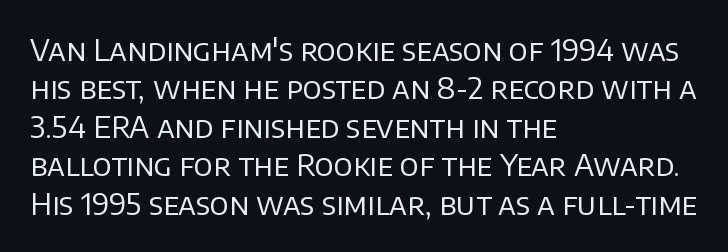
What stands out about the letter spacing? Nothing — it is the standard amount. The lettering holds an erect, upright posture throughout. Notice how descenders clear the ascenders below comfortably — that's standard leading. The letters advance in unequal steps, a hallmark of proportional type. The strokes are not fattened; the text isn't bold.
